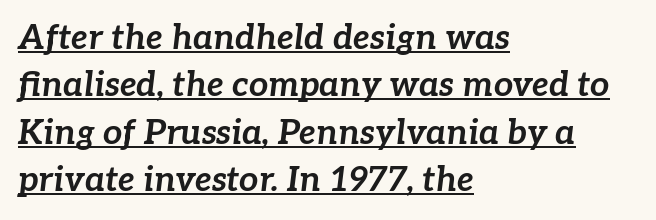
The image shows 34 px bold type, italic (leaning right); set left-aligned, normal line spacing (1.39x), normal letter spacing, underlined; low stroke contrast and a medium x-height.
